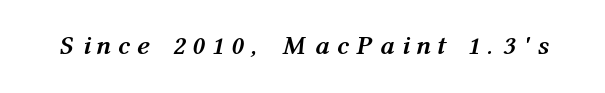
Letter spacing: wide. Does the weight exceed regular? Yes, all the way to bold. The string is rendered with underlining switched off. This is oblique type, the kind used for emphasis or titles.
